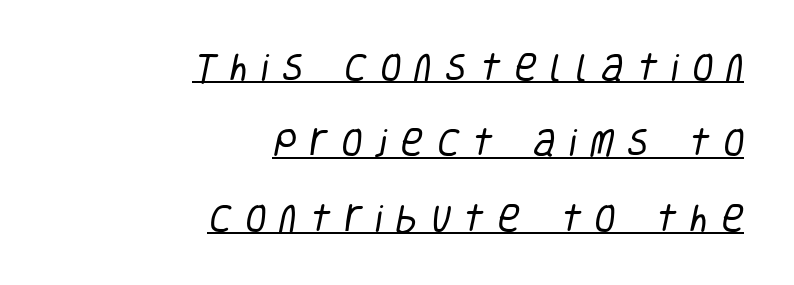
Character widths vary here, with narrow letters taking less room than wide ones. Layout note: lines flush right. This is underlined copy, the kind a proofreader might mark for attention. Heaviness? Minimal to ordinary, like unemphasized prose.
